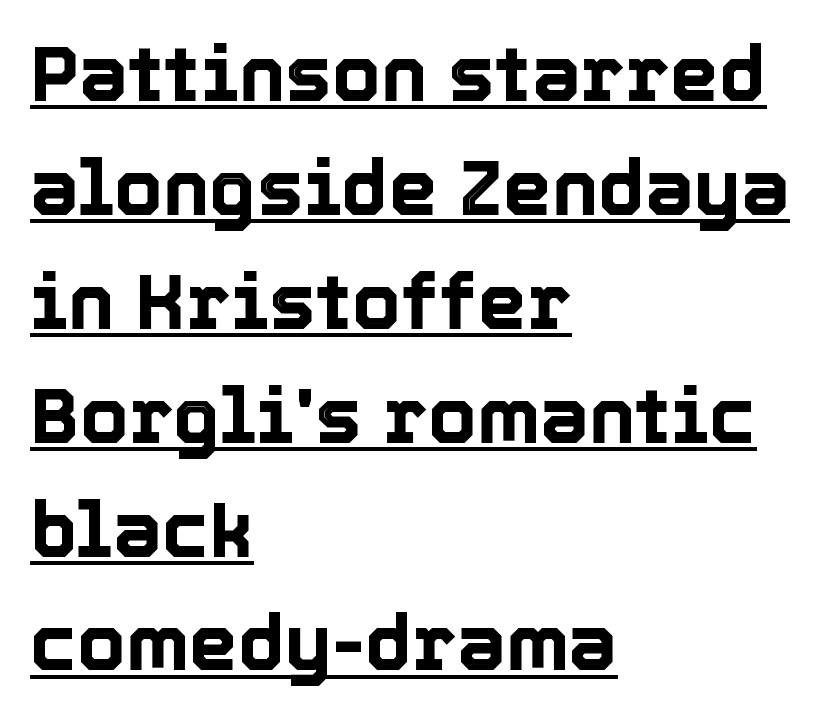
The image shows 78 px text type, upright; set left-aligned, normal line spacing (1.46x), normal letter spacing, underlined; a medium x-height.
